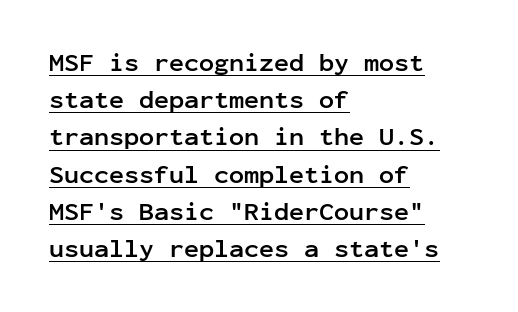
These lines are set flush left with a ragged right edge. The typesetting leans heavy: a genuine bold. Notice how the stems are strictly vertical — no italics here. Reading down the column, the eye jumps a familiar distance to each next line. The rendering uses the underline text-decoration.
